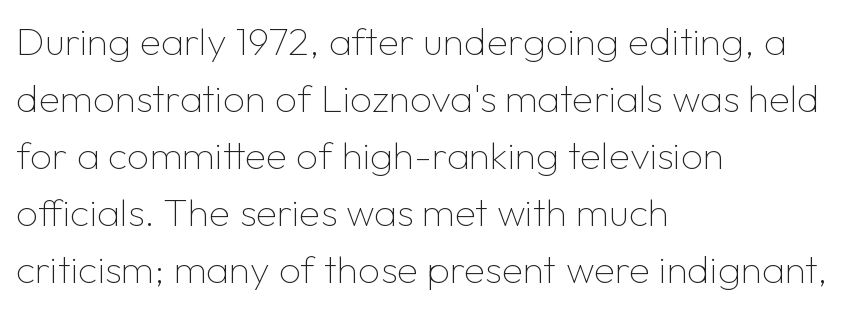
Q: Is the text bold? A: No.
Q: Is the text italic (slanted)? A: No, it is upright.
Q: Is the typeface a serif or a sans-serif typeface? A: Sans-serif.
Q: Is the text underlined? A: No.
Q: How is the paragraph aligned? A: Left-aligned.
Q: Is the spacing between letters normal or unusually wide? A: Normal.
Q: Is the spacing between lines tight, normal or loose? A: Normal.
Q: Width (condensed, normal, or wide)? A: Normal.
Q: Stroke contrast? A: Low.
Q: x-height? A: Medium.
Q: Monospaced? A: No.
